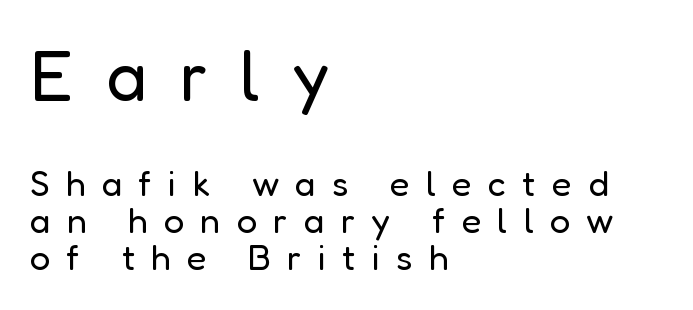
The image shows 71 px regular-weight sans-serif type, upright; set left-aligned, tight line spacing (1.03x), unusually wide letter spacing (+0.45 em), not underlined; the first (top) block is 1.97x larger; low stroke contrast and a medium x-height.
